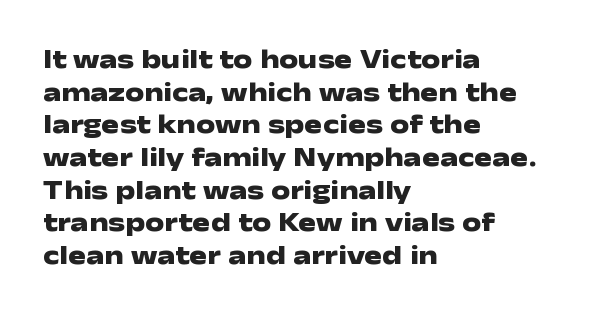
The glyphs are unaccompanied by any horizontal stroke below them. The passage shown is emphatically bold. The lettering holds an erect, upright posture throughout. Here the glyphs are tracked normally, forming tight word shapes.
